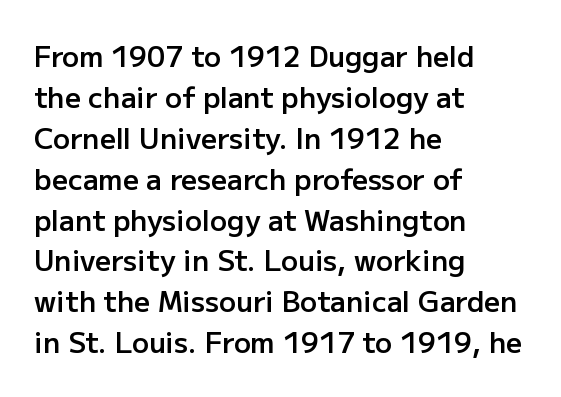
Q: Is the text bold? A: Semi-bold.
Q: Is the text italic (slanted)? A: No, it is upright.
Q: Is the typeface a serif or a sans-serif typeface? A: Sans-serif.
Q: Is the text underlined? A: No.
Q: How is the paragraph aligned? A: Left-aligned.
Q: Is the spacing between letters normal or unusually wide? A: Normal.
Q: Is the spacing between lines tight, normal or loose? A: Normal.
Q: Width (condensed, normal, or wide)? A: Normal.
Q: Stroke contrast? A: Low.
Q: x-height? A: Medium.
Q: Monospaced? A: No.
